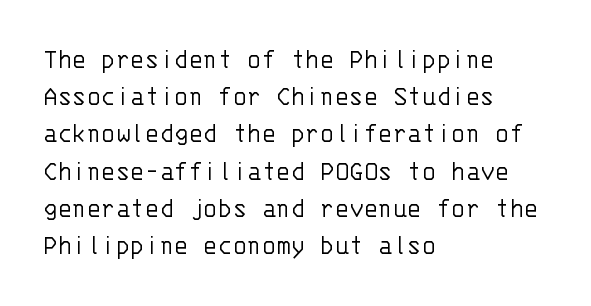
The image shows 30 px light sans-serif type, upright, monospaced; set left-aligned, line spacing 1.24x, normal letter spacing, not underlined; low stroke contrast and a large x-height.
